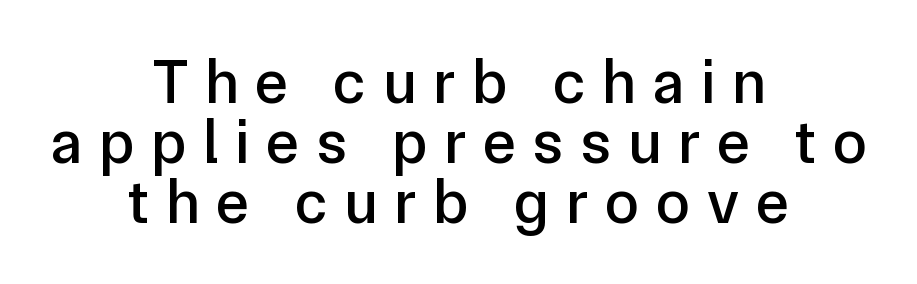
Every stem runs plumb, perpendicular to the baseline. Visually the block forms a symmetrical silhouette, jagged on both flanks. Compared with typical paragraphs, the rows here are closer together. This rendering features lettering with no underline. Examine the stroke ends and you'll find no serifs. Letter spacing: wide.
